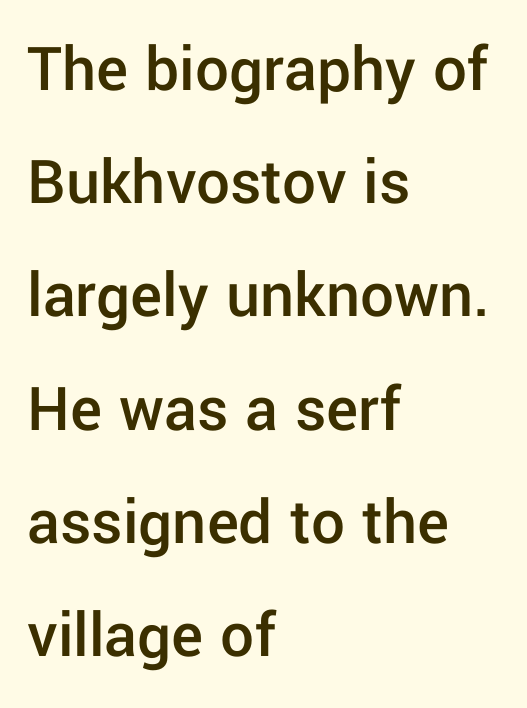
The image shows 67 px semibold sans-serif type, upright; set left-aligned, normal line spacing (1.69x), normal letter spacing, not underlined; low stroke contrast and a medium x-height.
